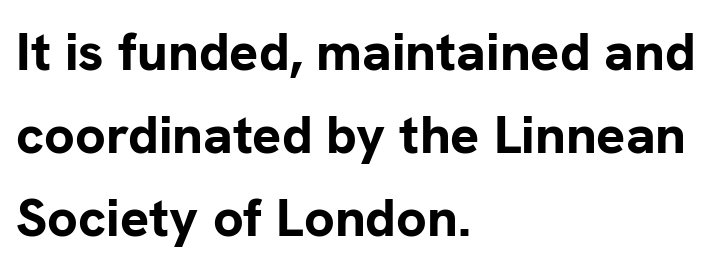
{"serif": "no", "italic": "no", "bold": "yes", "weight": "bold", "width": "normal", "stroke_contrast": "low", "x_height": "medium", "monospaced": "no", "underline": "no", "align": "left", "line_spacing": "normal", "line_spacing_ratio": 1.54, "letter_spacing": "normal", "letter_spacing_em": 0.0, "glyph_px": 54}
